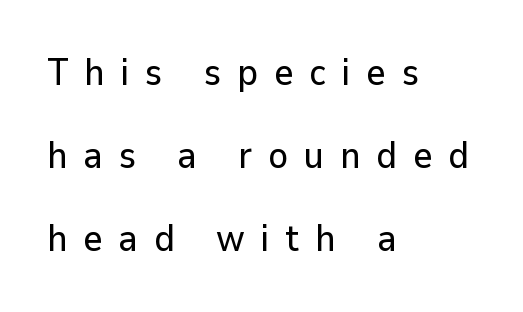
Q: Is the text italic (slanted)? A: No, it is upright.
Q: Is the typeface a serif or a sans-serif typeface? A: Sans-serif.
Q: Is the text underlined? A: No.
Q: How is the paragraph aligned? A: Left-aligned.
Q: Is the spacing between letters normal or unusually wide? A: Unusually wide.
Q: Is the spacing between lines tight, normal or loose? A: Loose.
Q: Width (condensed, normal, or wide)? A: Normal.
Q: Stroke contrast? A: Low.
Q: x-height? A: Medium.
Q: Monospaced? A: No.
